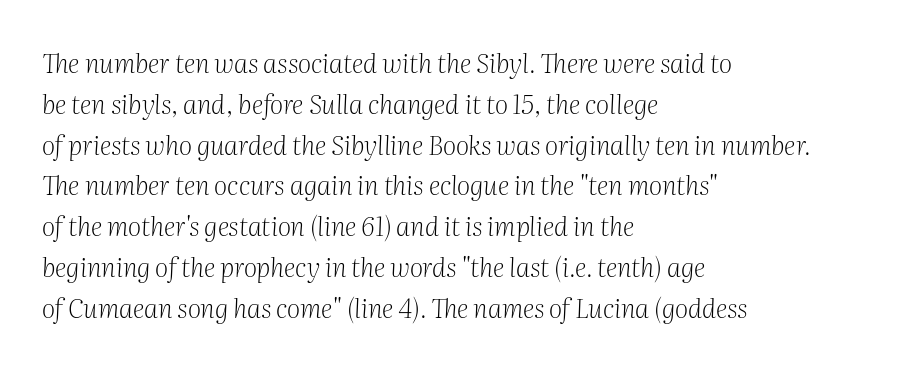
The ragged edge is on the right, which tells us the setting is flush left. Check under the words: just untouched page. Interline gaps are of average width in this sample. Posture: slanted. The tracking reads as untouched default to a designer's eye. Counters stay open thanks to moderate or lighter strokes.
